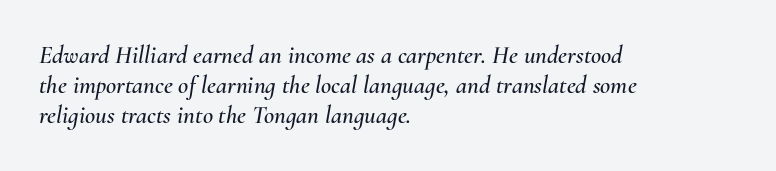
The paragraph has a hard left edge and a soft right edge. The area under the type is left untouched. Characters follow at the spacing the type designer built in. This is oblique type, the kind used for emphasis or titles.
